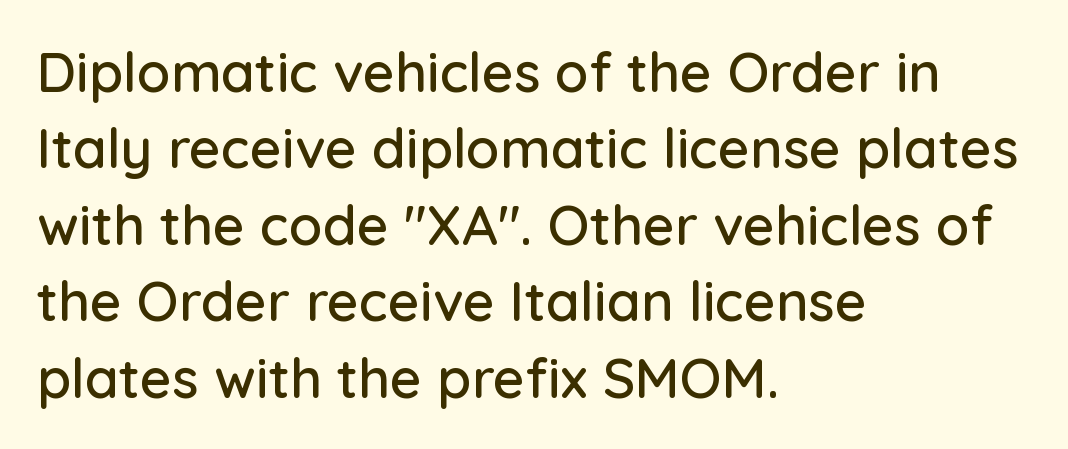
{"serif": "no", "italic": "no", "width": "normal", "stroke_contrast": "low", "x_height": "medium", "monospaced": "no", "underline": "no", "align": "left", "line_spacing": "normal", "line_spacing_ratio": 1.39, "letter_spacing": "normal", "letter_spacing_em": 0.0, "glyph_px": 55}
